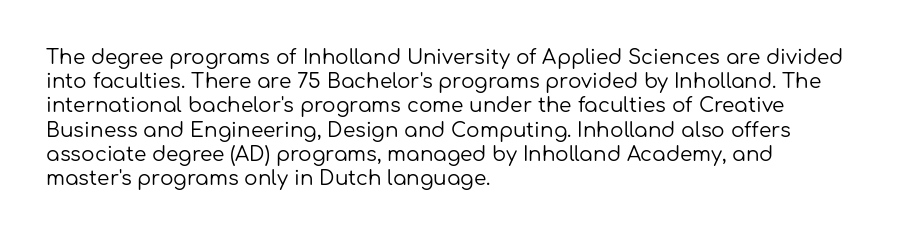
The image shows 20 px text type, upright; set left-aligned, line spacing 1.21x, normal letter spacing, not underlined.
